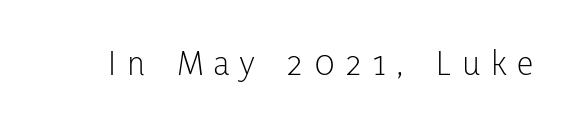
{"serif": "no", "italic": "no", "bold": "no", "weight": "light", "width": "condensed", "stroke_contrast": "low", "x_height": "medium", "monospaced": "no", "underline": "no", "letter_spacing": "wide", "letter_spacing_em": 0.3, "glyph_px": 37}
